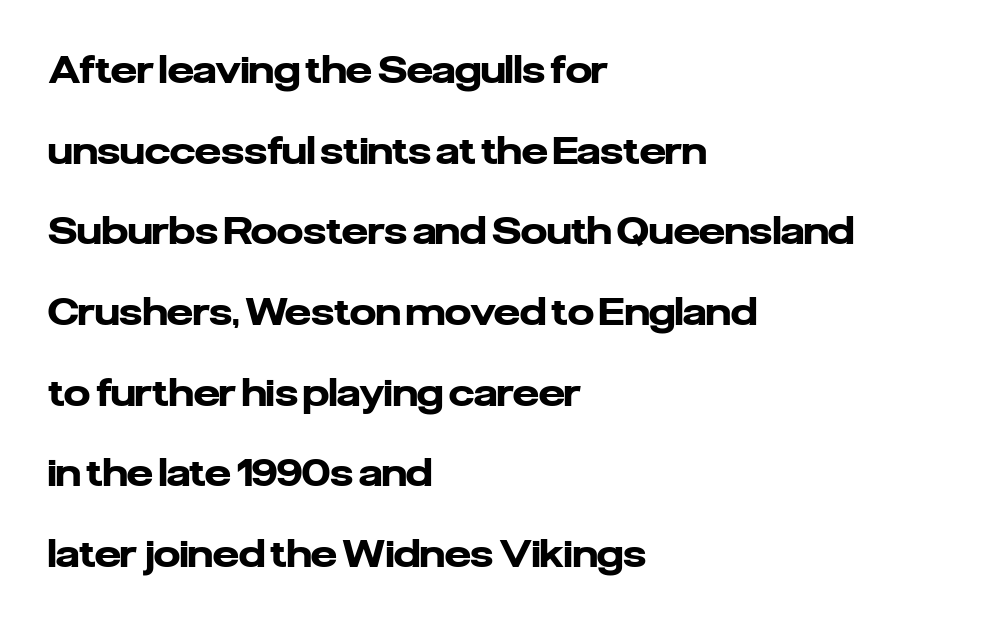
Q: Is the text bold? A: Yes.
Q: Is the text italic (slanted)? A: No, it is upright.
Q: Is the typeface a serif or a sans-serif typeface? A: Sans-serif.
Q: Is the text underlined? A: No.
Q: How is the paragraph aligned? A: Left-aligned.
Q: Is the spacing between letters normal or unusually wide? A: Normal.
Q: Is the spacing between lines tight, normal or loose? A: Loose.
Q: Width (condensed, normal, or wide)? A: Normal.
Q: Stroke contrast? A: Low.
Q: x-height? A: Medium.
Q: Monospaced? A: No.
